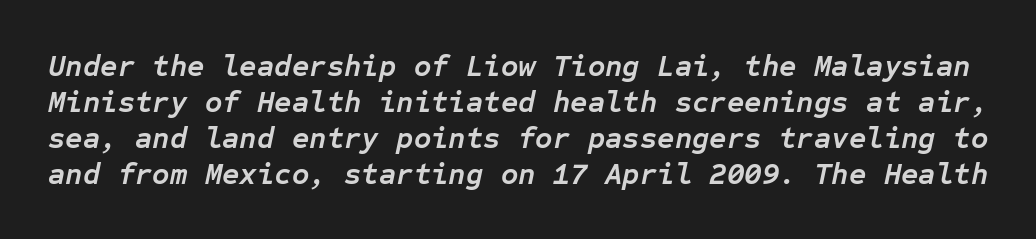
Q: Is the text bold? A: Yes.
Q: Is the text italic (slanted)? A: Yes, it leans right by about 12 degrees.
Q: Is the text underlined? A: No.
Q: Is the spacing between letters normal or unusually wide? A: Normal.
Q: Width (condensed, normal, or wide)? A: Normal.
Q: Stroke contrast? A: Low.
Q: x-height? A: Medium.
Q: Monospaced? A: Yes.
